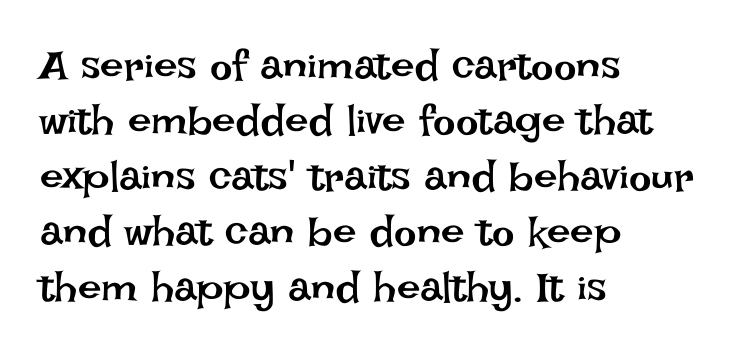
{"italic": "no", "bold": "no", "weight": "regular", "width": "normal", "stroke_contrast": "low", "x_height": "large", "monospaced": "no", "underline": "no", "align": "left", "line_spacing": "normal", "line_spacing_ratio": 1.32, "letter_spacing": "normal", "letter_spacing_em": 0.0, "glyph_px": 42}
